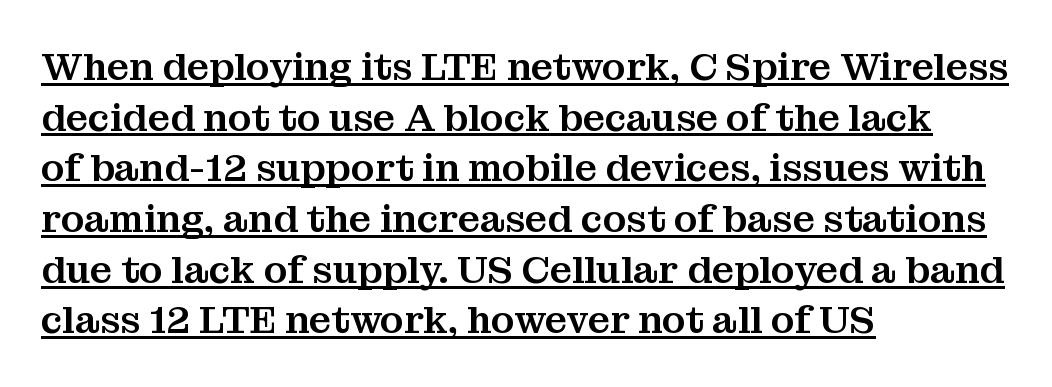
{"serif": "yes", "italic": "no", "width": "normal", "stroke_contrast": "medium", "x_height": "medium", "monospaced": "no", "underline": "yes", "align": "left", "line_spacing": "normal", "line_spacing_ratio": 1.3, "letter_spacing": "normal", "letter_spacing_em": 0.0, "glyph_px": 39}
